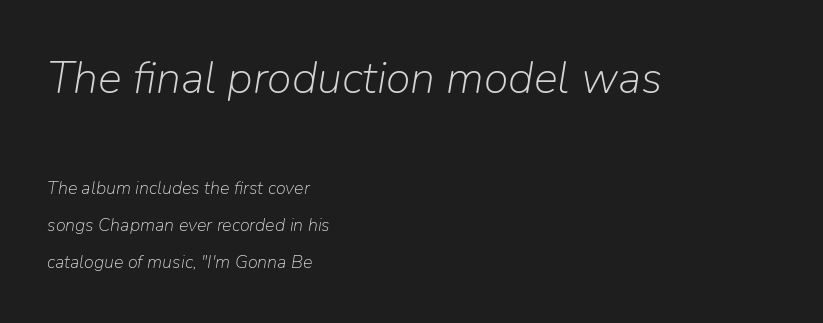
Nobody drew a line under any word here. Looks like regular typesetting: each glyph gets only the width it needs. Heaviness? Minimal to ordinary, like unemphasized prose. Nobody touched the tracking dial on this one. Quick note: italic. These two chunks differ in scale, with the top chunk taking the larger measure.
